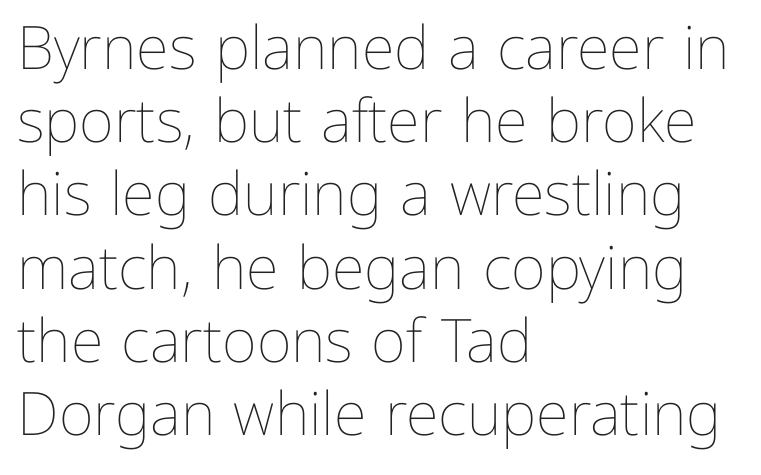
The image shows 60 px thin type, upright; set left-aligned, line spacing 1.22x, normal letter spacing, not underlined; low stroke contrast and a medium x-height.
